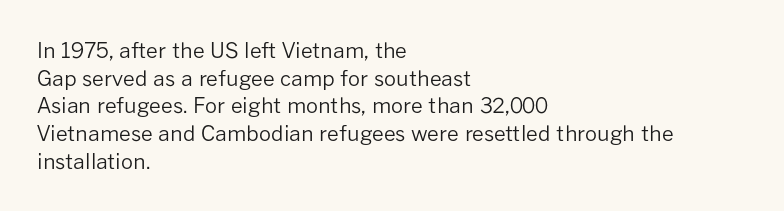
{"italic": "no", "bold": "no", "underline": "no", "align": "left", "line_spacing": "normal", "line_spacing_ratio": 1.32, "letter_spacing": "normal", "letter_spacing_em": 0.0, "glyph_px": 21}
